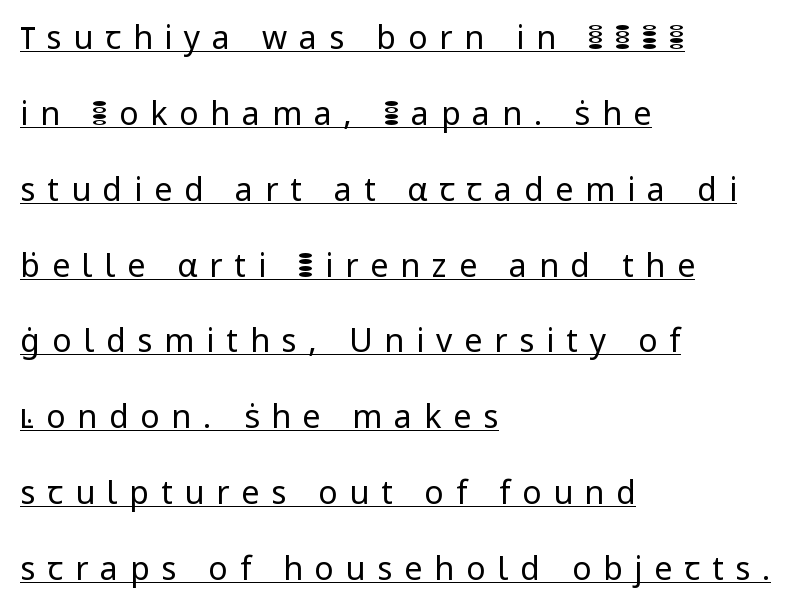
The image shows 32 px regular-weight sans-serif type, upright; set left-aligned, loose line spacing (2.37x), unusually wide letter spacing (+0.37 em), underlined; low stroke contrast and a medium x-height.
